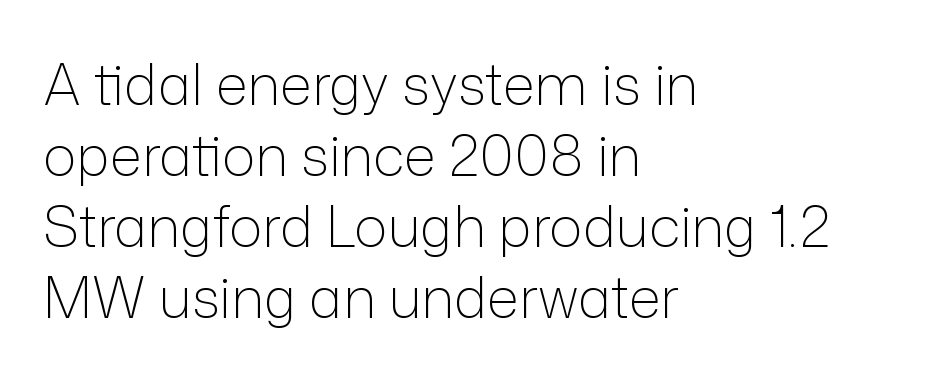
{"serif": "no", "italic": "no", "bold": "no", "weight": "light", "width": "normal", "stroke_contrast": "low", "x_height": "medium", "monospaced": "no", "underline": "no", "align": "left", "line_spacing": "normal", "line_spacing_ratio": 1.27, "letter_spacing": "normal", "letter_spacing_em": 0.0, "glyph_px": 56}
